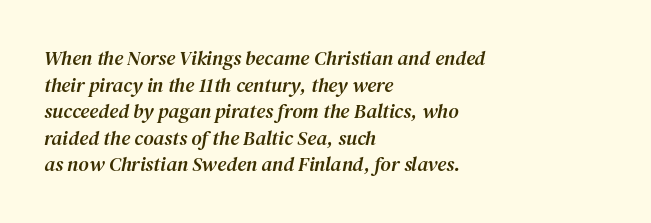
{"italic": "yes", "lean": "right", "slant_degrees": 12, "underline": "no", "align": "left", "line_spacing": "normal", "line_spacing_ratio": 1.33, "letter_spacing": "normal", "letter_spacing_em": 0.0, "glyph_px": 20}
